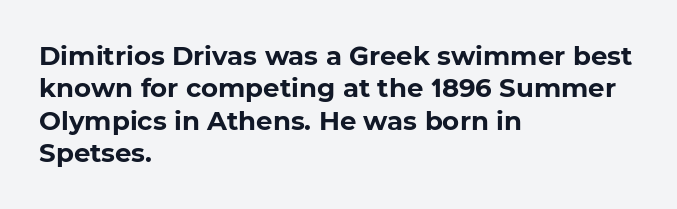
The image shows 26 px bold type; set left-aligned, normal line spacing (1.25x), normal letter spacing, not underlined.
